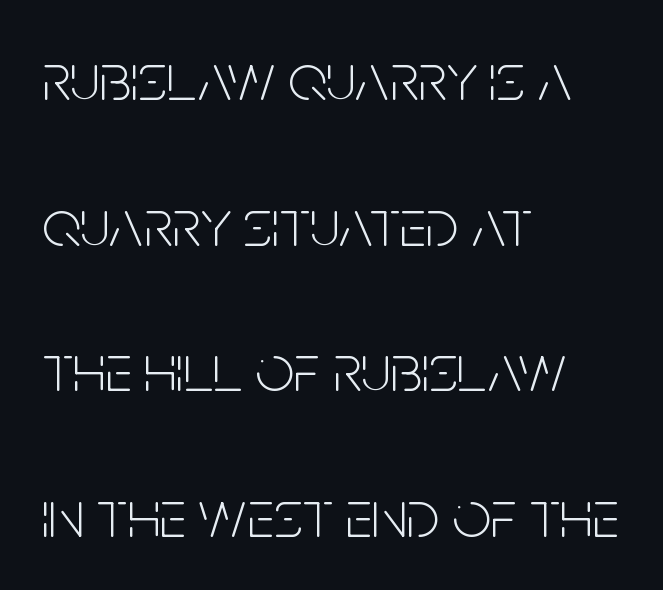
Casual observation: everything's shoved over to the left. The glyphs are unaccompanied by any horizontal stroke below them. This is roman type, the default non-slanted kind. A typesetter would call this zero additional tracking. These lines stand farther apart than default settings would place them. The face used here is a sans, in the tradition of grotesques and geometrics.
